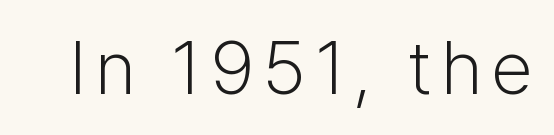
The image shows 75 px light sans-serif type, upright; set not underlined; low stroke contrast and a medium x-height.
